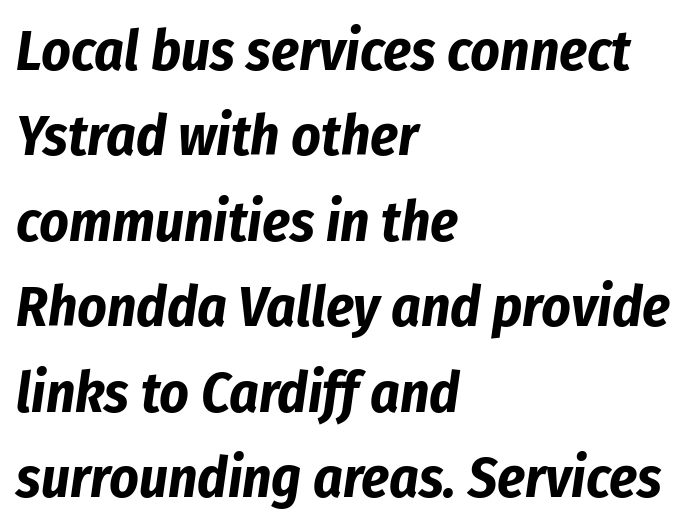
{"italic": "yes", "lean": "right", "slant_degrees": 8, "bold": "yes", "weight": "bold", "width": "condensed", "stroke_contrast": "low", "x_height": "medium", "monospaced": "no", "underline": "no", "align": "left", "line_spacing": "normal", "line_spacing_ratio": 1.5, "letter_spacing": "normal", "letter_spacing_em": 0.0, "glyph_px": 57}
